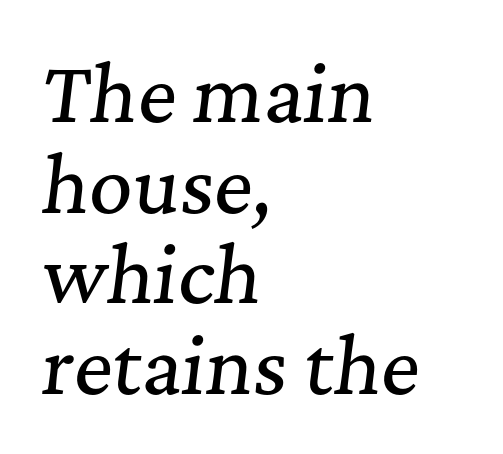
{"serif": "yes", "italic": "yes", "lean": "right", "slant_degrees": 7, "width": "normal", "stroke_contrast": "medium", "x_height": "medium", "monospaced": "no", "underline": "no", "align": "left", "line_spacing_ratio": 1.21, "letter_spacing": "normal", "letter_spacing_em": 0.0, "glyph_px": 75}
